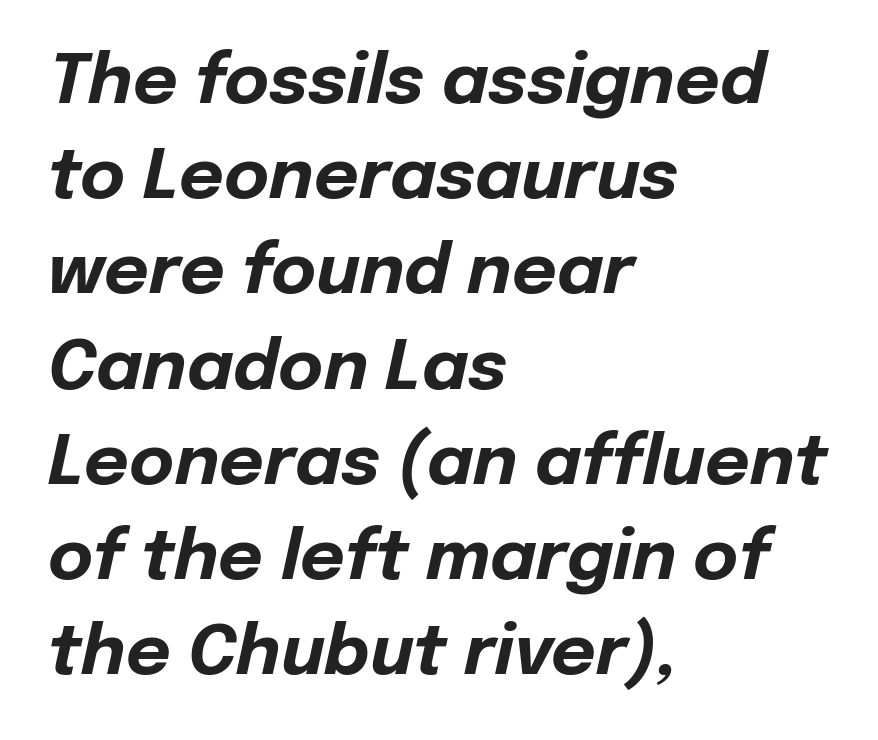
Heavy, bold letterforms. Varying glyph widths throughout — classic text-font behaviour. Left-aligned paragraph, ragged on the right. The lettering tilts uniformly, giving the passage an italic look. The gap between lines stays unmarked.
